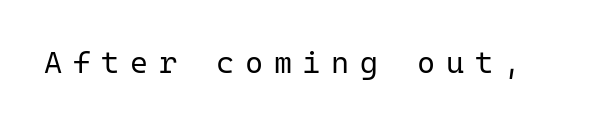
Lines of text with bare space underneath. The type family on display is of the sans-serif kind. Inter-character spacing is expanded well beyond the font's built-in metrics. Ink coverage per letter is moderate at most. The type sits square on the baseline with zero lean.
